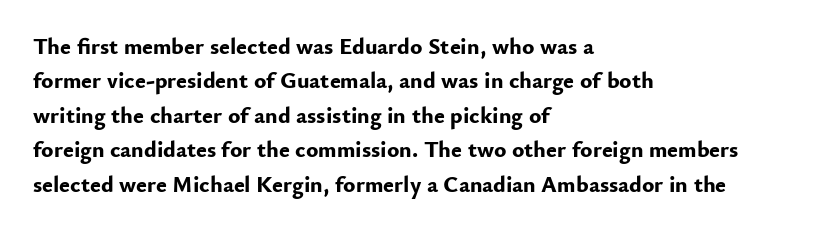
The image shows 23 px bold type, upright; set left-aligned, normal line spacing (1.5x), normal letter spacing, not underlined.
